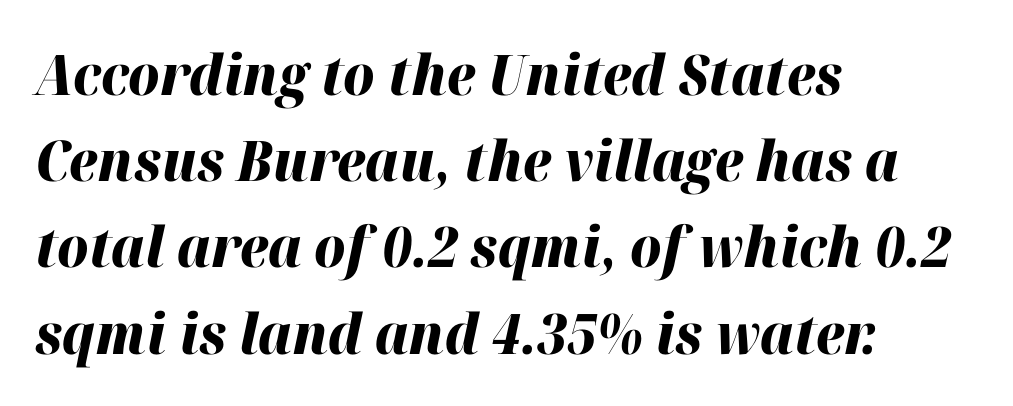
You could call the tracking neutral — neither tight nor loose. Compared with typical paragraphs, the rows here are spaced about the same. Anything drawn beneath the words? Only blank space. The typesetter chose a ragged-right arrangement here.
